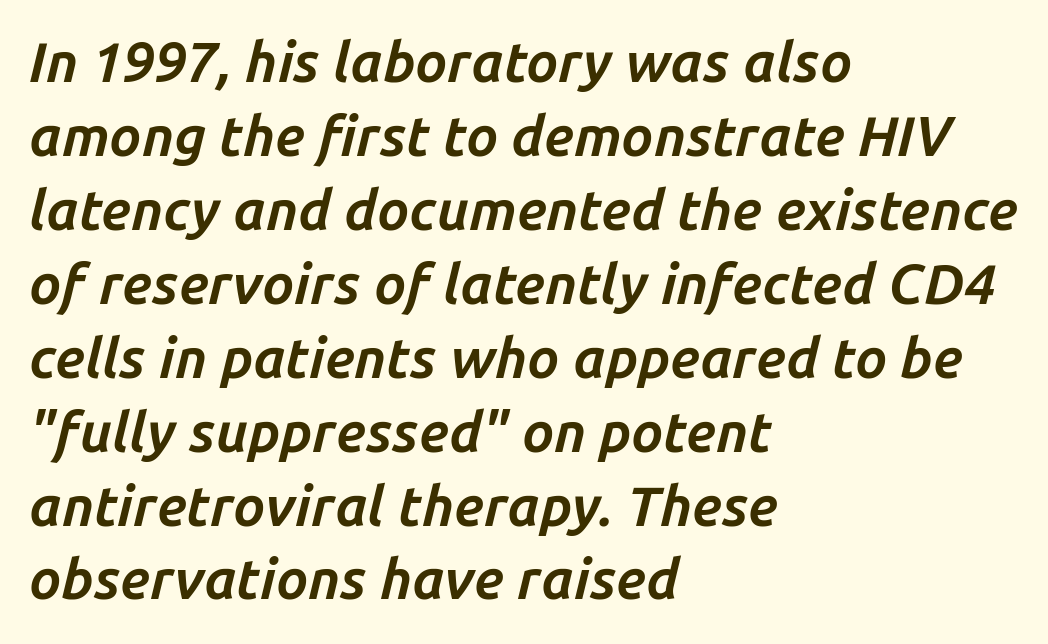
Every letter is thick-stroked: bold, no question. The lines sit at an ordinary, default distance from one another. Characters are canted at an angle relative to the baseline's perpendicular. Character widths vary here, with narrow letters taking less room than wide ones. Beneath every word, the page is bare.
